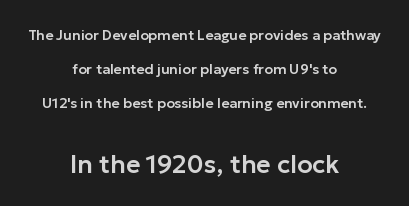
{"italic": "no", "underline": "no", "align": "center", "line_spacing": "loose", "line_spacing_ratio": 2.42, "letter_spacing": "normal", "letter_spacing_em": 0.0, "larger_block": "second", "size_ratio": 1.79, "glyph_px": 25}
